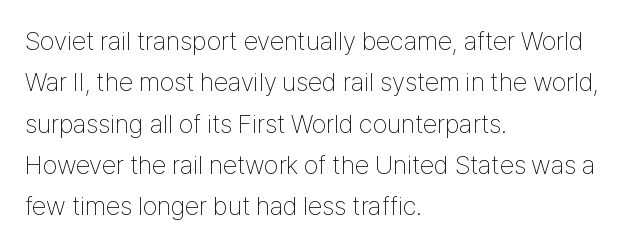
Each stroke keeps to a modest, everyday thickness or less. Whoever set this chose a conventional vertical rhythm. Caption: multi-line text, flush left, ragged right. Underlining? Definitely not there.
